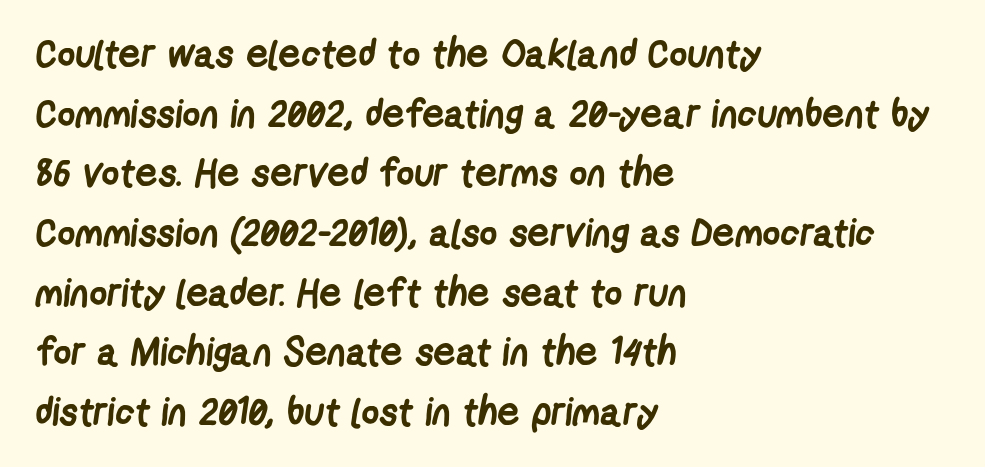
The image shows 39 px semibold, condensed sans-serif type; set left-aligned, normal line spacing (1.53x), normal letter spacing, not underlined; low stroke contrast and a medium x-height.
